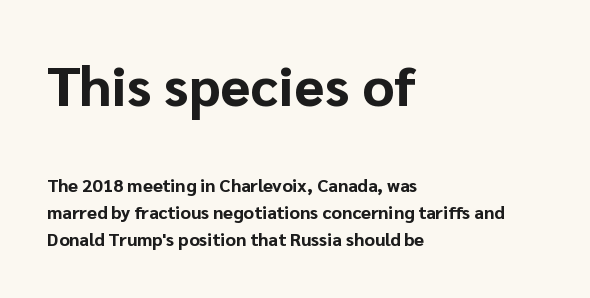
{"serif": "no", "italic": "no", "bold": "yes", "weight": "bold", "width": "normal", "stroke_contrast": "low", "x_height": "medium", "monospaced": "no", "underline": "no", "align": "left", "line_spacing": "normal", "line_spacing_ratio": 1.48, "letter_spacing": "normal", "letter_spacing_em": 0.0, "larger_block": "first", "size_ratio": 3.06, "glyph_px": 55}
